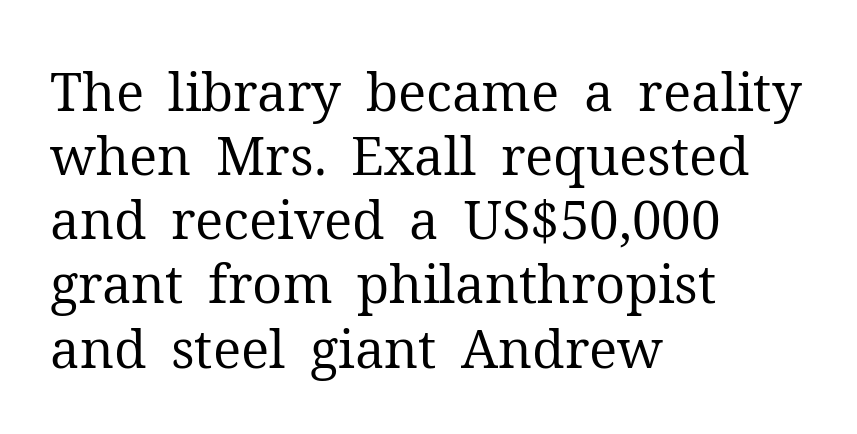
The image shows 53 px regular-weight serif type, upright; set left-aligned, line spacing 1.21x, normal letter spacing, not underlined; medium stroke contrast and a medium x-height.
